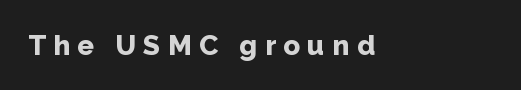
The image shows 28 px bold sans-serif type, upright; set left-aligned, unusually wide letter spacing (+0.26 em), not underlined; low stroke contrast and a medium x-height.
